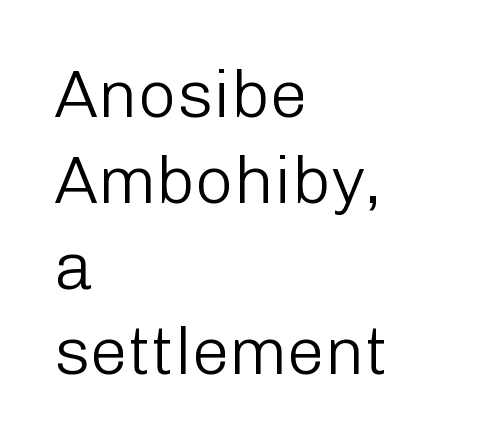
Q: Is the text bold? A: No.
Q: Is the text italic (slanted)? A: No, it is upright.
Q: Is the typeface a serif or a sans-serif typeface? A: Sans-serif.
Q: Is the text underlined? A: No.
Q: How is the paragraph aligned? A: Left-aligned.
Q: Is the spacing between letters normal or unusually wide? A: Normal.
Q: Is the spacing between lines tight, normal or loose? A: Normal.
Q: Width (condensed, normal, or wide)? A: Normal.
Q: Stroke contrast? A: Low.
Q: x-height? A: Medium.
Q: Monospaced? A: No.
